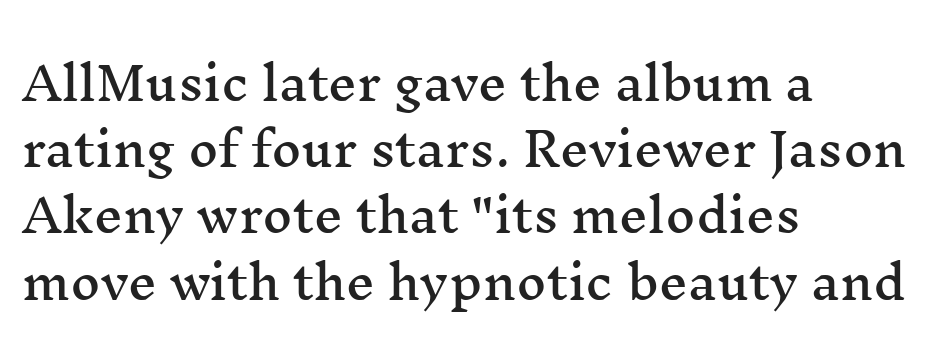
Q: Is the text italic (slanted)? A: No, it is upright.
Q: Is the typeface a serif or a sans-serif typeface? A: Serif.
Q: Is the text underlined? A: No.
Q: How is the paragraph aligned? A: Left-aligned.
Q: Is the spacing between letters normal or unusually wide? A: Normal.
Q: Is the spacing between lines tight, normal or loose? A: Normal.
Q: Width (condensed, normal, or wide)? A: Wide.
Q: Stroke contrast? A: Medium.
Q: x-height? A: Medium.
Q: Monospaced? A: No.
